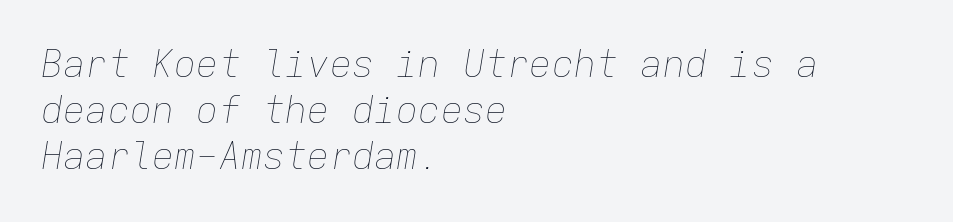
Whoever set this chose a conventional vertical rhythm. Descenders are the only things crossing below the line. Bold? No — there's no thickening of the strokes. There is no visible air inserted between adjacent glyphs. Designer's note — italics engaged.
